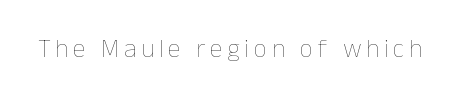
The image shows 26 px text type, upright; set not underlined.
